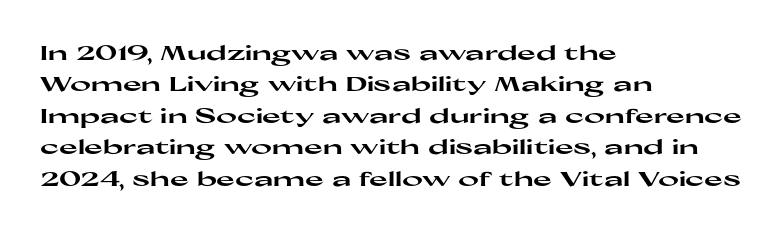
{"italic": "no", "bold": "yes", "underline": "no", "align": "left", "line_spacing": "normal", "line_spacing_ratio": 1.57, "letter_spacing": "normal", "letter_spacing_em": 0.0, "glyph_px": 20}
